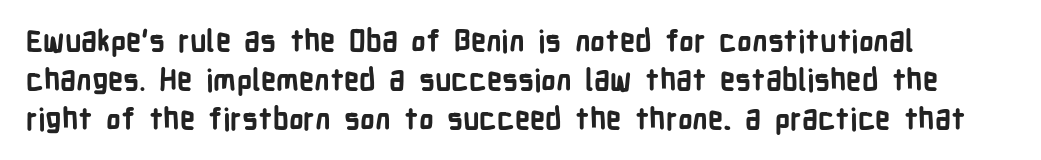
Q: Is the text bold? A: Yes.
Q: Is the text italic (slanted)? A: No, it is upright.
Q: Is the typeface a serif or a sans-serif typeface? A: Sans-serif.
Q: Is the text underlined? A: No.
Q: How is the paragraph aligned? A: Left-aligned.
Q: Is the spacing between letters normal or unusually wide? A: Normal.
Q: Is the spacing between lines tight, normal or loose? A: Normal.
Q: Width (condensed, normal, or wide)? A: Condensed.
Q: Stroke contrast? A: Low.
Q: x-height? A: Medium.
Q: Monospaced? A: No.
